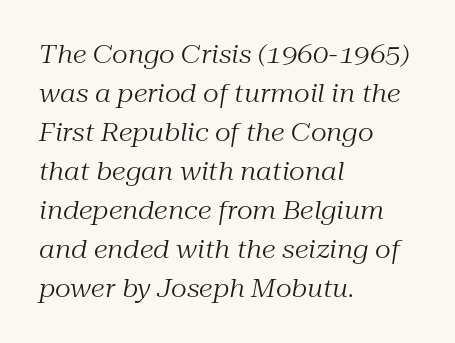
A clean baseline with only descenders dipping below it. Slant detected: the letters are inclined. The setting favours the left margin, as ordinary paragraphs usually do. How are the letters spaced? Ordinarily, with no added tracking. The passage shown is not bold in any degree.
